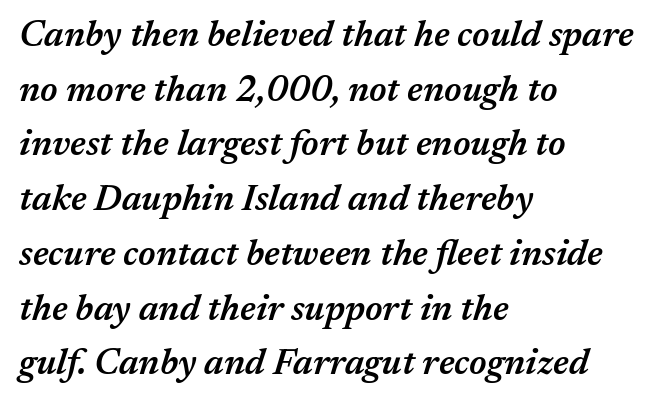
{"italic": "yes", "lean": "right", "slant_degrees": 17, "bold": "semi", "weight": "semibold", "width": "normal", "stroke_contrast": "medium", "x_height": "medium", "monospaced": "no", "underline": "no", "align": "left", "line_spacing": "normal", "line_spacing_ratio": 1.52, "letter_spacing": "normal", "letter_spacing_em": 0.0, "glyph_px": 36}
